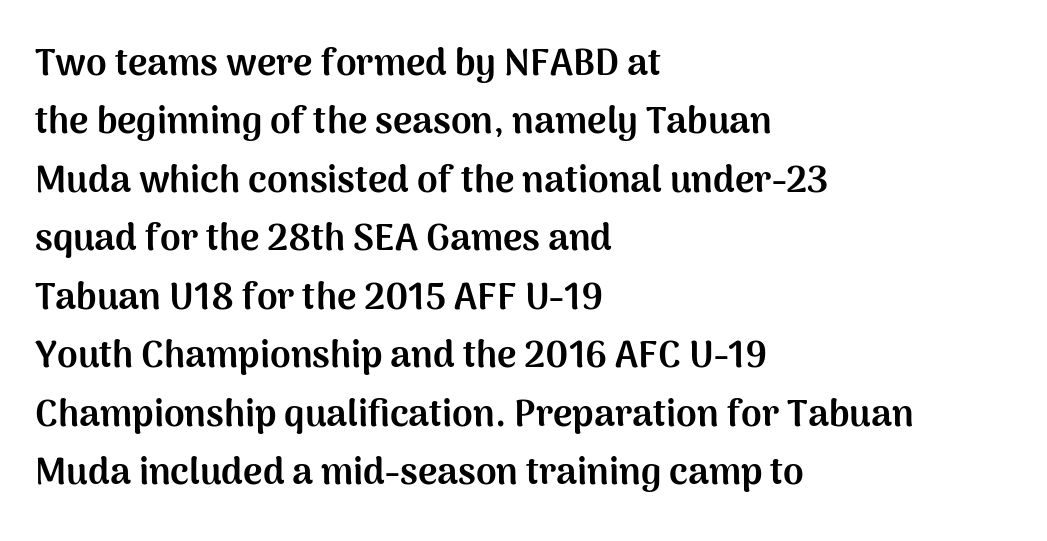
The rendering uses natural spacing where letterforms have individual widths. Words appear dense and cohesive because spacing is normal. Serif or sans? Sans — the stroke terminals are bare. Is the type bold? Yes — the strokes are clearly thick and heavy. Teacher's note: observe the even left margin — that is flush-left alignment. Only glyphs here, with clear space below each row.
